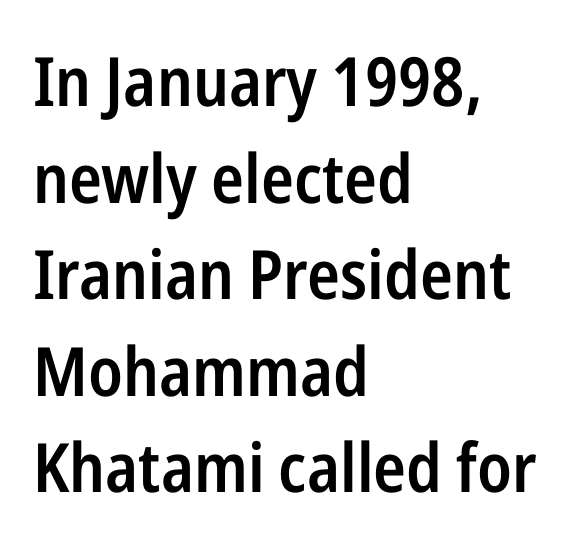
Teacher's note: observe the even left margin — that is flush-left alignment. Does extra space separate the letters? No, they use regular spacing. Descender tails drop into unmarked territory. Regarding leading, the lines here are spaced in the standard way.
